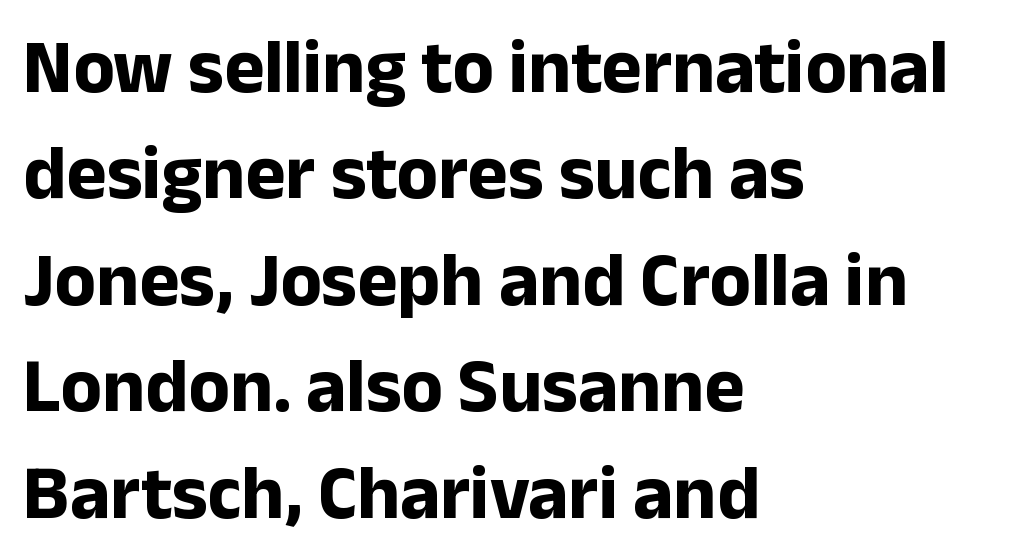
Q: Is the text bold? A: Yes.
Q: Is the text italic (slanted)? A: No, it is upright.
Q: Is the typeface a serif or a sans-serif typeface? A: Sans-serif.
Q: Is the text underlined? A: No.
Q: How is the paragraph aligned? A: Left-aligned.
Q: Is the spacing between letters normal or unusually wide? A: Normal.
Q: Is the spacing between lines tight, normal or loose? A: Normal.
Q: Width (condensed, normal, or wide)? A: Normal.
Q: Stroke contrast? A: Low.
Q: x-height? A: Medium.
Q: Monospaced? A: No.
